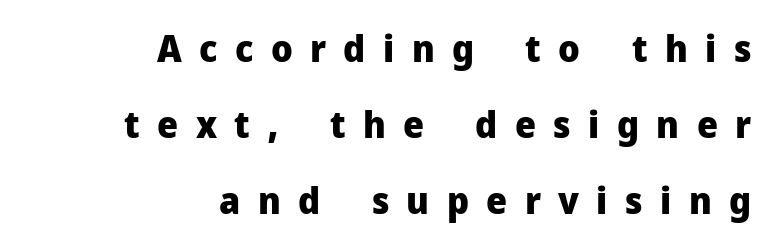
{"serif": "no", "italic": "no", "bold": "yes", "weight": "heavy", "width": "normal", "stroke_contrast": "low", "x_height": "medium", "monospaced": "no", "underline": "no", "align": "right", "line_spacing": "loose", "line_spacing_ratio": 2.06, "letter_spacing": "wide", "letter_spacing_em": 0.47, "glyph_px": 37}
